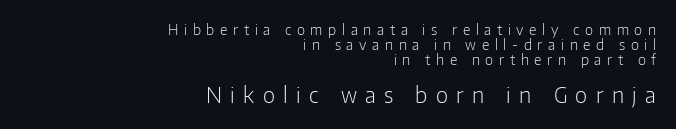
Q: Is the text bold? A: No.
Q: Is the text italic (slanted)? A: No, it is upright.
Q: Is the text underlined? A: No.
Q: How is the paragraph aligned? A: Right-aligned.
Q: Is the spacing between letters normal or unusually wide? A: Unusually wide.
Q: Is the spacing between lines tight, normal or loose? A: Tight.
Q: Which block of text is set in a larger size, the first (top) or the second (bottom)? A: The second (bottom) one.
